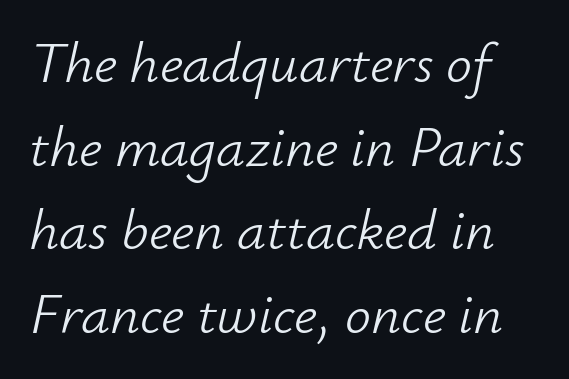
Glance below the letters and you will spot only blank space. Summary of weight: not heavy and not bold. Each letter keeps its own natural width here, so spacing adapts to shape. The rows are spaced the way most documents space them.
